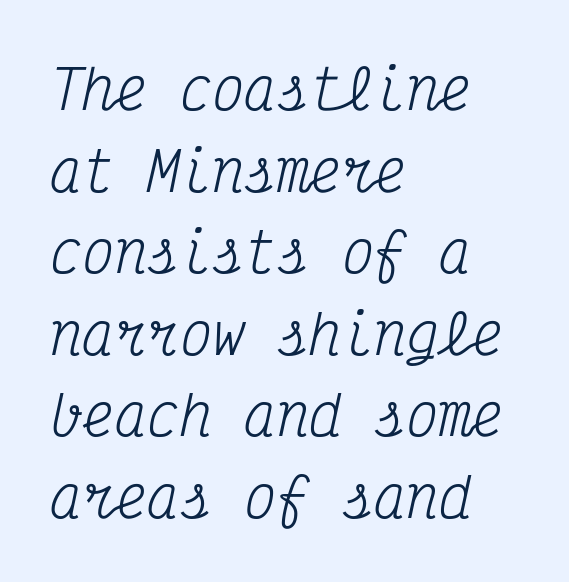
Q: Is the text bold? A: No.
Q: Is the text italic (slanted)? A: Yes, it leans right by about 12 degrees.
Q: Is the typeface a serif or a sans-serif typeface? A: Serif.
Q: Is the text underlined? A: No.
Q: How is the paragraph aligned? A: Left-aligned.
Q: Is the spacing between letters normal or unusually wide? A: Normal.
Q: Is the spacing between lines tight, normal or loose? A: Normal.
Q: Width (condensed, normal, or wide)? A: Condensed.
Q: Stroke contrast? A: Medium.
Q: x-height? A: Medium.
Q: Monospaced? A: Yes.
